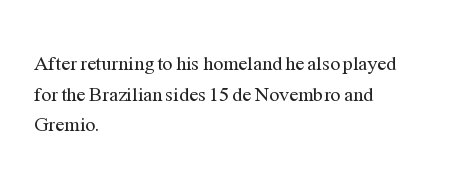
{"italic": "no", "bold": "no", "underline": "no", "align": "left", "line_spacing": "normal", "line_spacing_ratio": 1.53, "letter_spacing": "normal", "letter_spacing_em": 0.0, "glyph_px": 20}
